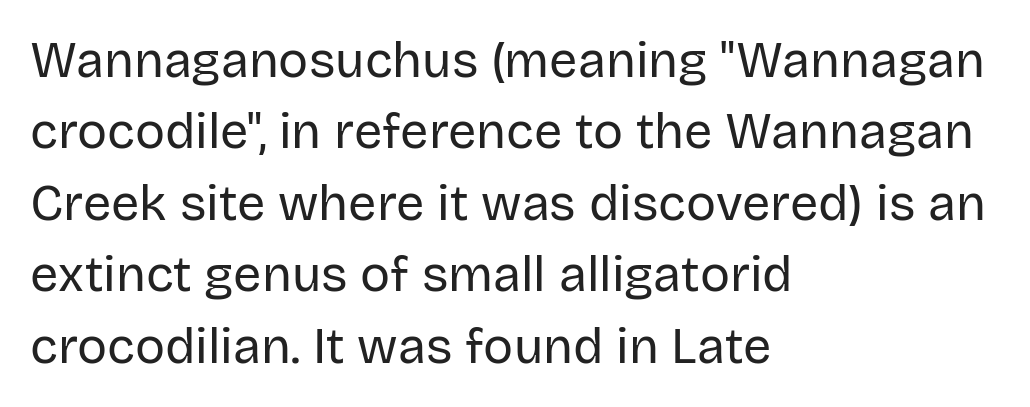
Q: Is the text bold? A: No.
Q: Is the text italic (slanted)? A: No, it is upright.
Q: Is the typeface a serif or a sans-serif typeface? A: Sans-serif.
Q: Is the text underlined? A: No.
Q: How is the paragraph aligned? A: Left-aligned.
Q: Is the spacing between letters normal or unusually wide? A: Normal.
Q: Is the spacing between lines tight, normal or loose? A: Normal.
Q: Width (condensed, normal, or wide)? A: Normal.
Q: Stroke contrast? A: Low.
Q: x-height? A: Large.
Q: Monospaced? A: No.
